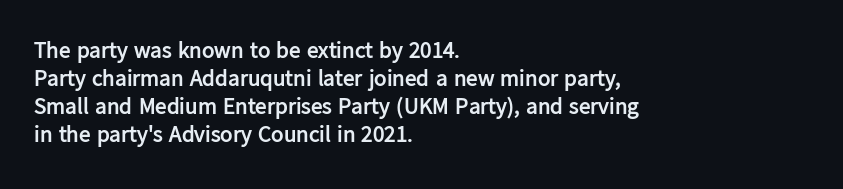
Look at the stroke-to-counter ratio: heavy, a bold. Ordinary non-slanted type is in use. The baseline area is clear. The setting favours the left margin, as ordinary paragraphs usually do. Look at the tracking — it's just the regular setting, nothing added.
